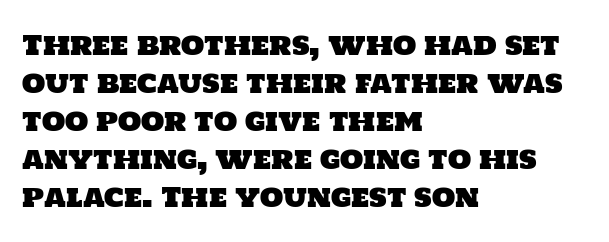
The image shows 27 px text type; set left-aligned, normal line spacing (1.41x), normal letter spacing, not underlined.
